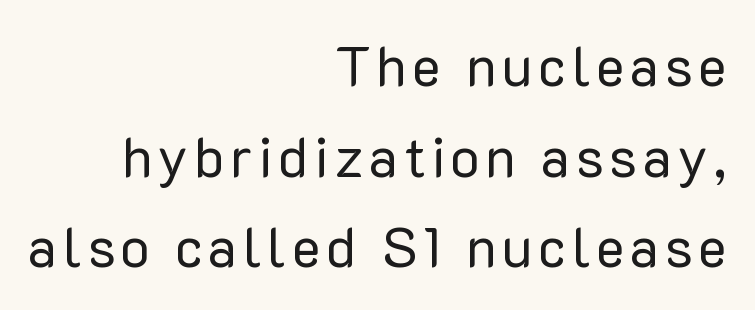
The area under the type is left untouched. Character widths vary here, with narrow letters taking less room than wide ones. Horizontal alignment here is rightward, an uncommon choice for prose. Italic: no, the glyphs are upright roman. The passage shown is typeset with a sans-serif family. Does the leading feel generous? No, just average.
